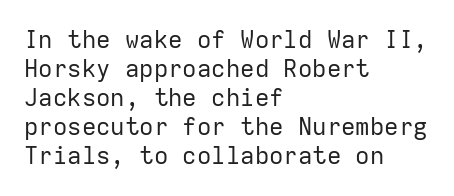
The strokes carry an ordinary text weight at most. Default kerning and tracking; the words read as compact shapes. The gap between lines stays unmarked. Does the lettering tilt? It doesn't — this is upright.
